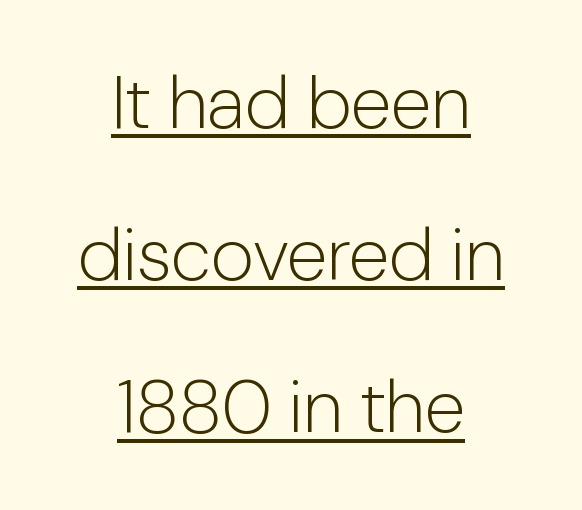
No italicization has been applied; the sample stays upright. The cut favours lightness, reaching ordinary text weight at its darkest. Horizontal alignment here is central, giving a formal, balanced look. Underline: present. What's the leading like? Stretched, with rows far apart.
